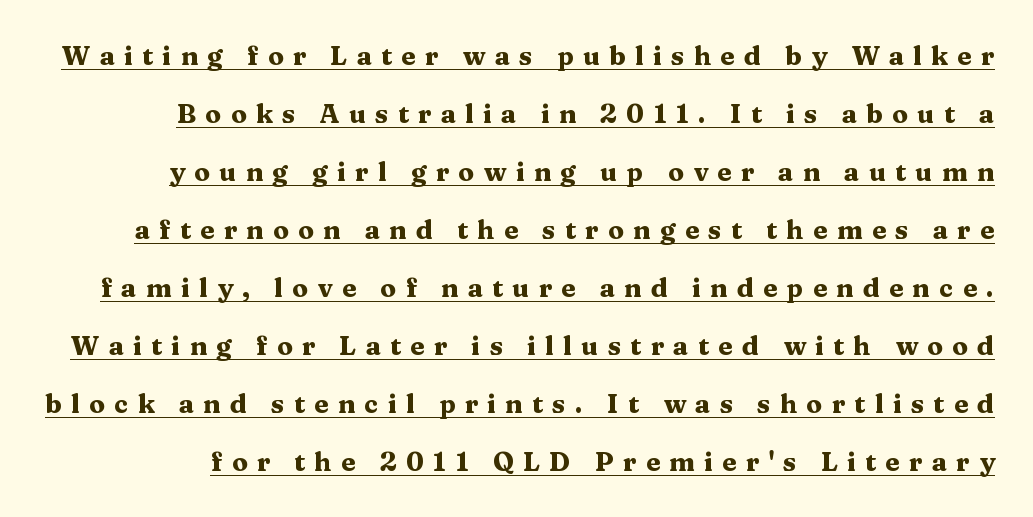
Students, observe the line beneath the letters — that is underlining. Students, this is bold: see how much ink each stroke carries. Ordinary non-slanted type is in use. The letters are spread apart with noticeably loose tracking. Summary of vertical rhythm: relaxed, with wide interline spacing.
